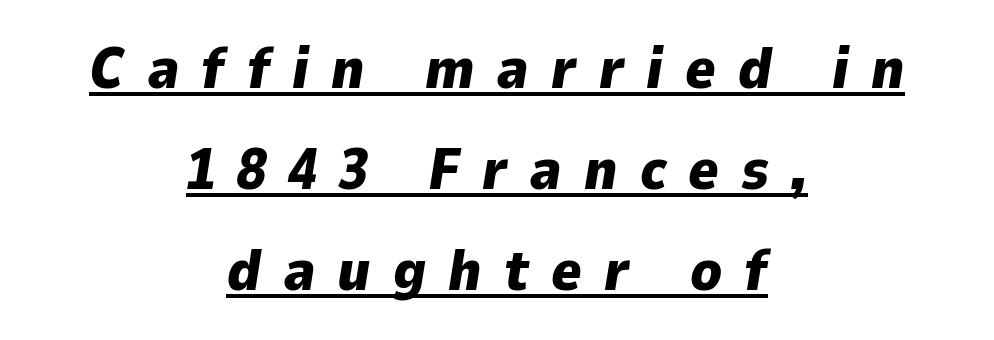
Q: Is the text bold? A: Yes.
Q: Is the text italic (slanted)? A: Yes, it leans right by about 9 degrees.
Q: Is the text underlined? A: Yes.
Q: How is the paragraph aligned? A: Centered.
Q: Is the spacing between letters normal or unusually wide? A: Unusually wide.
Q: Width (condensed, normal, or wide)? A: Normal.
Q: Stroke contrast? A: Low.
Q: x-height? A: Medium.
Q: Monospaced? A: No.
